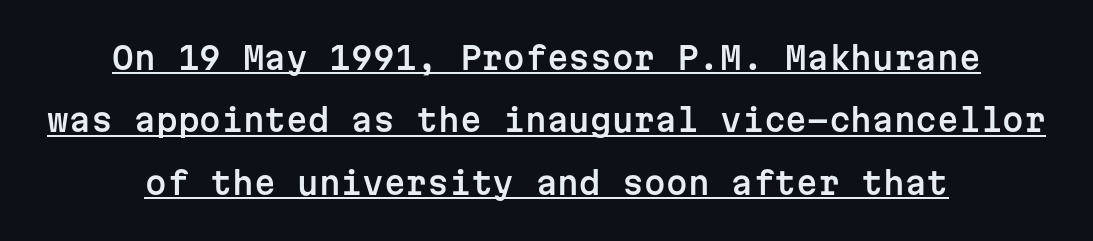
Q: Is the text italic (slanted)? A: No, it is upright.
Q: Is the typeface a serif or a sans-serif typeface? A: Sans-serif.
Q: Is the text underlined? A: Yes.
Q: How is the paragraph aligned? A: Centered.
Q: Is the spacing between letters normal or unusually wide? A: Normal.
Q: Is the spacing between lines tight, normal or loose? A: Loose.
Q: Width (condensed, normal, or wide)? A: Normal.
Q: Stroke contrast? A: Low.
Q: x-height? A: Medium.
Q: Monospaced? A: Yes.
